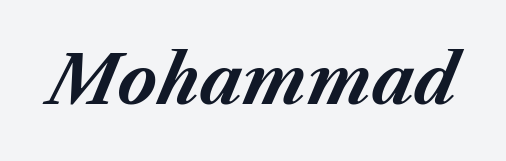
{"italic": "yes", "lean": "right", "slant_degrees": 23, "bold": "yes", "weight": "bold", "width": "normal", "stroke_contrast": "medium", "x_height": "medium", "monospaced": "no", "underline": "no", "letter_spacing": "normal", "letter_spacing_em": 0.0, "glyph_px": 67}
